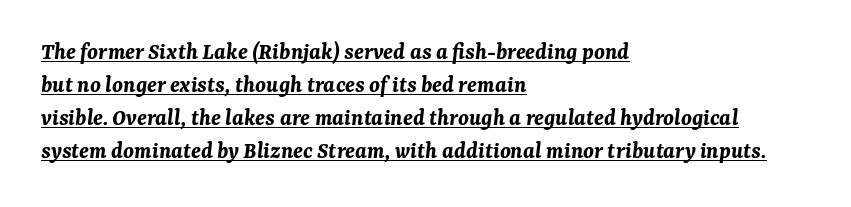
The compositor pushed each line to the left boundary. Strong, thick strokes mark this as bold type. Characters are canted at an angle relative to the baseline's perpendicular. The rows are spaced the way most documents space them.
